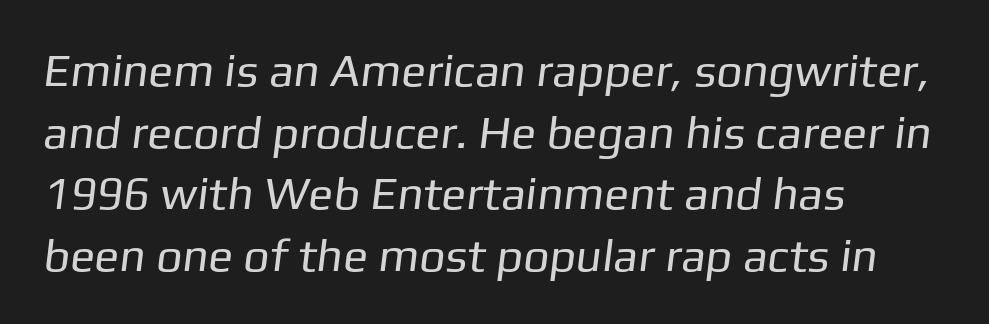
The image shows 46 px regular-weight sans-serif type; set left-aligned, normal line spacing (1.34x), normal letter spacing, not underlined; low stroke contrast and a medium x-height.
